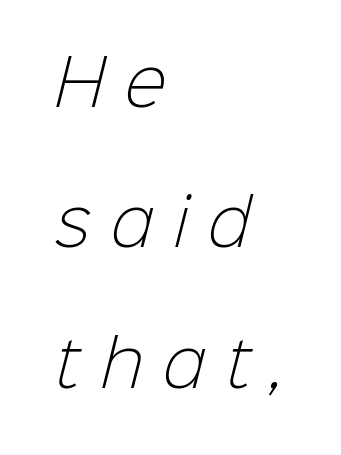
Does the copy run flush right? No — it runs flush left. Quick note: interline space is abundant. Weight: regular or lighter. Descender tails drop into unmarked territory. Look at the bottom of the vertical strokes: they stop flat, with no serifs.
